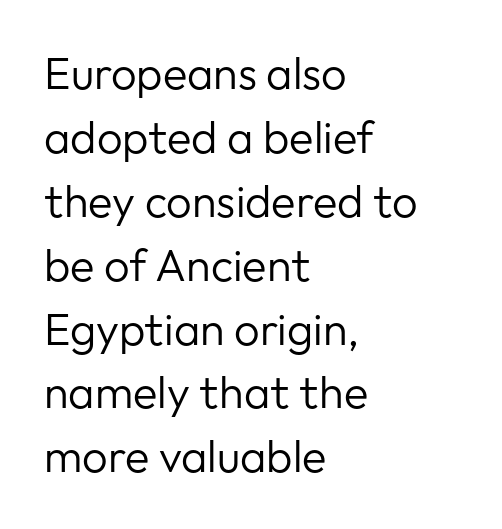
Default kerning and tracking; the words read as compact shapes. The type sits square on the baseline with zero lean. Spacing verdict: proportional, widths tailored to each character. Vertical spacing — default. The type family on display is of the sans-serif kind.
